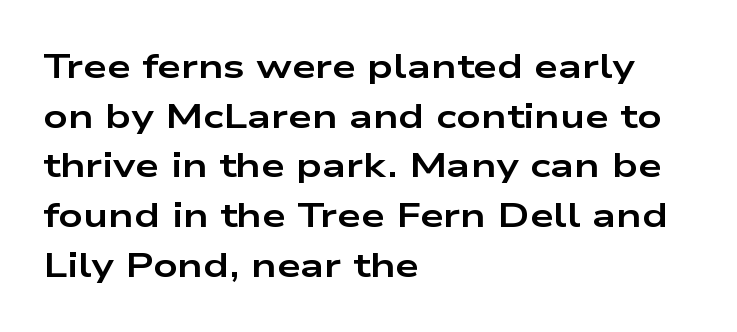
{"serif": "no", "italic": "no", "bold": "yes", "weight": "bold", "width": "wide", "stroke_contrast": "low", "x_height": "medium", "monospaced": "no", "underline": "no", "align": "left", "line_spacing": "normal", "line_spacing_ratio": 1.46, "letter_spacing": "normal", "letter_spacing_em": 0.0, "glyph_px": 34}
